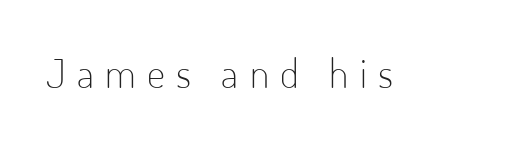
The image shows 40 px light, condensed sans-serif type, upright; set unusually wide letter spacing (+0.28 em), not underlined; low stroke contrast and a small x-height.
